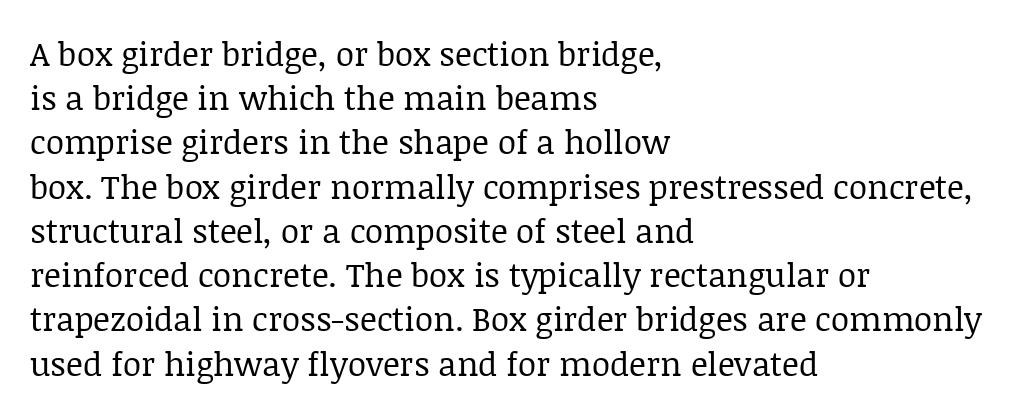
Q: Is the text bold? A: No.
Q: Is the text italic (slanted)? A: No, it is upright.
Q: Is the typeface a serif or a sans-serif typeface? A: Serif.
Q: Is the text underlined? A: No.
Q: How is the paragraph aligned? A: Left-aligned.
Q: Is the spacing between letters normal or unusually wide? A: Normal.
Q: Is the spacing between lines tight, normal or loose? A: Normal.
Q: Width (condensed, normal, or wide)? A: Normal.
Q: Stroke contrast? A: Low.
Q: x-height? A: Large.
Q: Monospaced? A: No.
